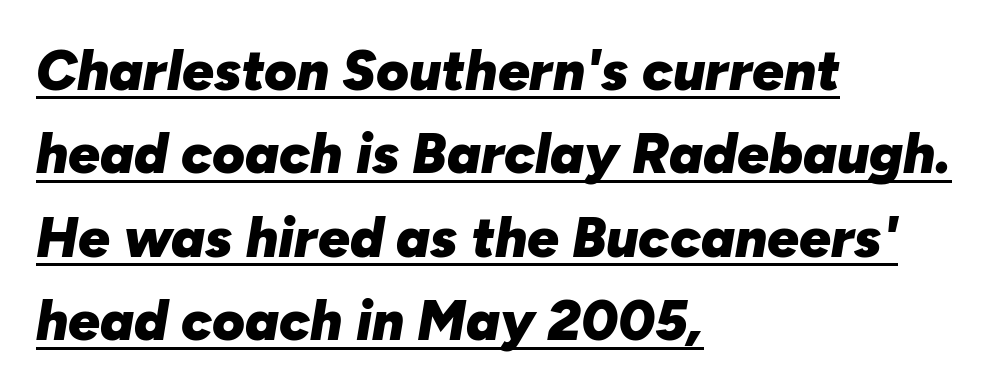
The image shows 56 px heavy type, italic (leaning right); set left-aligned, normal line spacing (1.49x), normal letter spacing, underlined; low stroke contrast and a medium x-height.
